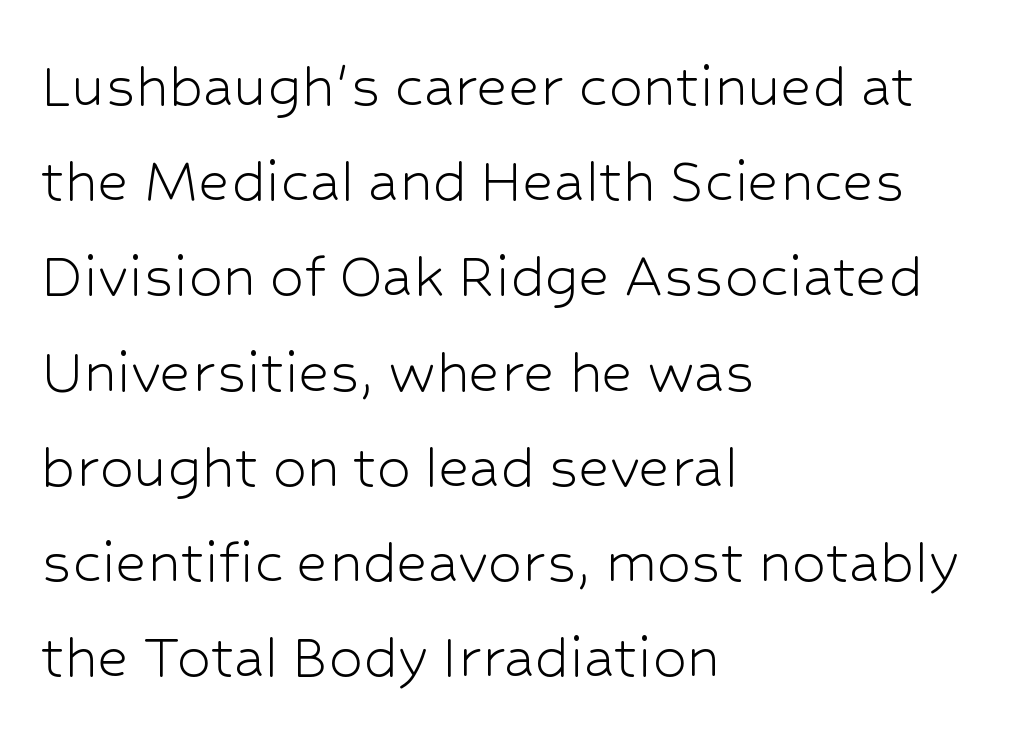
The image shows 68 px light sans-serif type, upright; set left-aligned, normal line spacing (1.4x), normal letter spacing, not underlined; low stroke contrast and a medium x-height.
